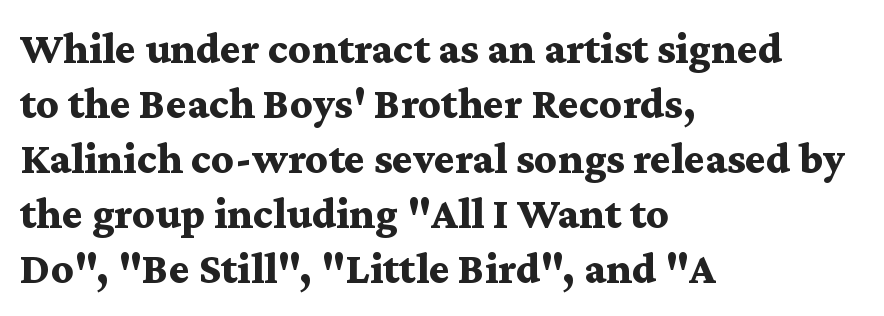
Q: Is the text bold? A: Yes.
Q: Is the text italic (slanted)? A: No, it is upright.
Q: Is the typeface a serif or a sans-serif typeface? A: Serif.
Q: Is the text underlined? A: No.
Q: How is the paragraph aligned? A: Left-aligned.
Q: Is the spacing between letters normal or unusually wide? A: Normal.
Q: Is the spacing between lines tight, normal or loose? A: Normal.
Q: Width (condensed, normal, or wide)? A: Wide.
Q: Stroke contrast? A: Medium.
Q: x-height? A: Medium.
Q: Monospaced? A: No.
